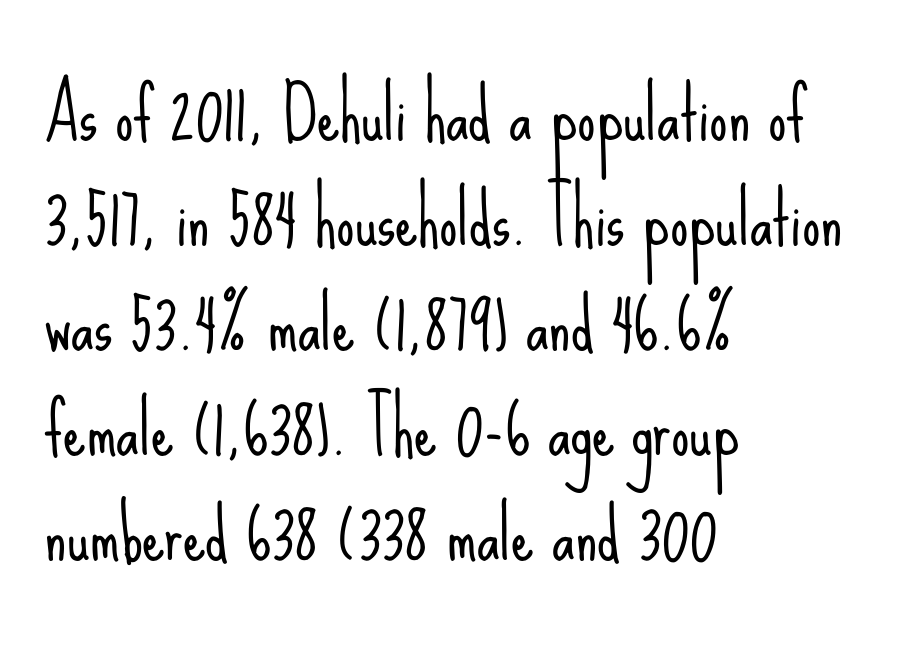
Q: Is the text bold? A: No.
Q: Is the text italic (slanted)? A: No, it is upright.
Q: Is the typeface a serif or a sans-serif typeface? A: Sans-serif.
Q: Is the text underlined? A: No.
Q: How is the paragraph aligned? A: Left-aligned.
Q: Is the spacing between letters normal or unusually wide? A: Normal.
Q: Is the spacing between lines tight, normal or loose? A: Normal.
Q: Width (condensed, normal, or wide)? A: Condensed.
Q: Stroke contrast? A: Low.
Q: x-height? A: Small.
Q: Monospaced? A: No.
